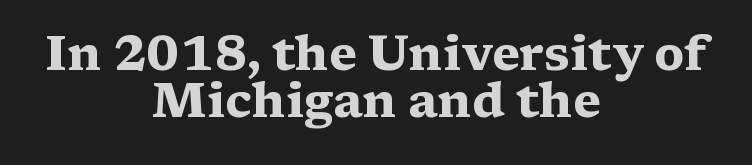
The passage shown is typeset with a serif family. Centered paragraph, ragged on both sides. Bold? Absolutely — the strokes are thick and heavy. Is this a fixed-width face? No — the glyphs have proportional, varying widths. Letters rest on an invisible, unmarked baseline. Glyph-to-glyph distance matches everyday printed text.
